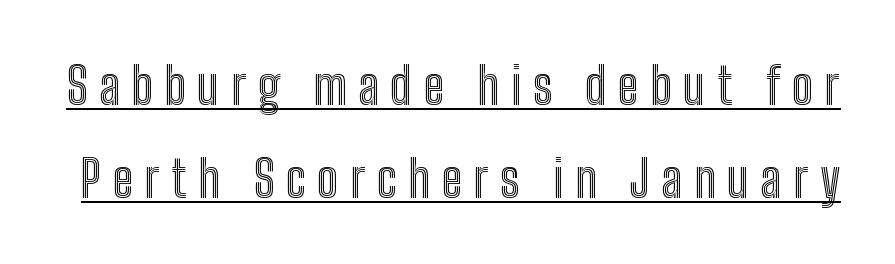
You could not count columns in this text — the font is proportionally spaced. These lines have a slow, spaced-out rhythm from letter to letter. Check the space under the baseline: a stroke is drawn there. Designer's note — italics off, roman on.
